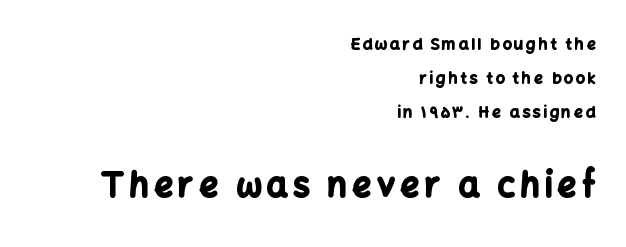
The image shows 33 px bold sans-serif type, upright; set right-aligned, loose line spacing (2.12x), not underlined; the second (bottom) block is 2.06x larger; low stroke contrast and a medium x-height.
